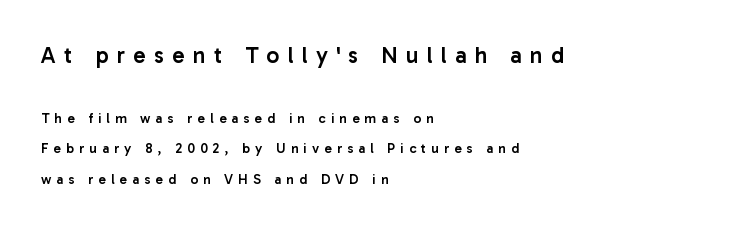
{"italic": "no", "bold": "semi", "underline": "no", "align": "left", "line_spacing": "loose", "line_spacing_ratio": 2.16, "letter_spacing": "wide", "letter_spacing_em": 0.36, "larger_block": "first", "size_ratio": 1.64, "glyph_px": 23}
